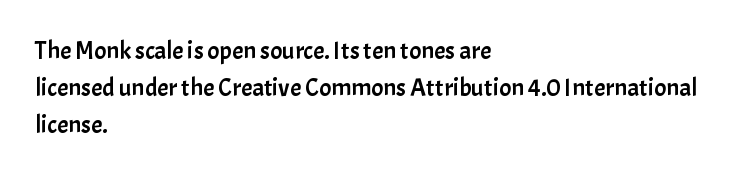
Designer's note — italics off, roman on. Compared with typical paragraphs, the rows here are spaced about the same. No word sits above an underline. Left-aligned paragraph, ragged on the right. This sample uses plain, unmodified letter spacing.
